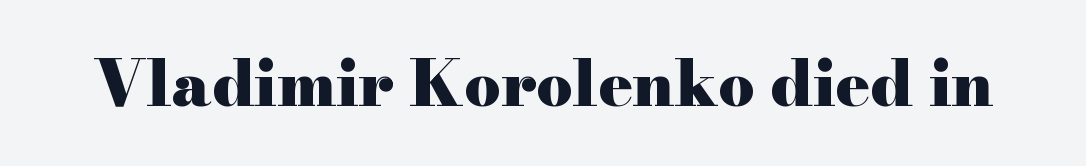
Q: Is the text bold? A: Yes.
Q: Is the text italic (slanted)? A: No, it is upright.
Q: Is the typeface a serif or a sans-serif typeface? A: Serif.
Q: Is the text underlined? A: No.
Q: Is the spacing between letters normal or unusually wide? A: Normal.
Q: Width (condensed, normal, or wide)? A: Wide.
Q: Stroke contrast? A: High.
Q: x-height? A: Small.
Q: Monospaced? A: No.
